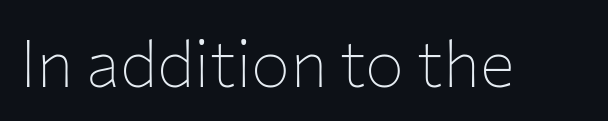
Q: Is the text bold? A: No.
Q: Is the text italic (slanted)? A: No, it is upright.
Q: Is the typeface a serif or a sans-serif typeface? A: Sans-serif.
Q: Is the text underlined? A: No.
Q: Is the spacing between letters normal or unusually wide? A: Normal.
Q: Width (condensed, normal, or wide)? A: Normal.
Q: Stroke contrast? A: Low.
Q: x-height? A: Medium.
Q: Monospaced? A: No.
